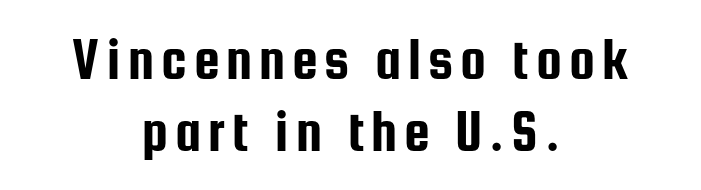
The gap between lines stays unmarked. Compared with a flush-left layout, this one balances lines on the center instead. Character widths vary here, with narrow letters taking less room than wide ones. Designer's note — italics off, roman on.
